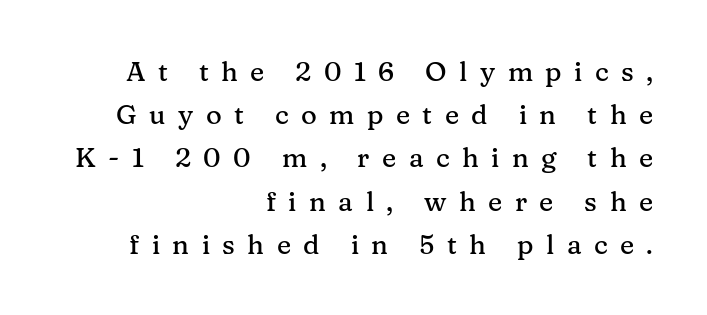
{"italic": "no", "underline": "no", "align": "right", "line_spacing": "normal", "line_spacing_ratio": 1.6, "letter_spacing": "wide", "letter_spacing_em": 0.46, "glyph_px": 27}
